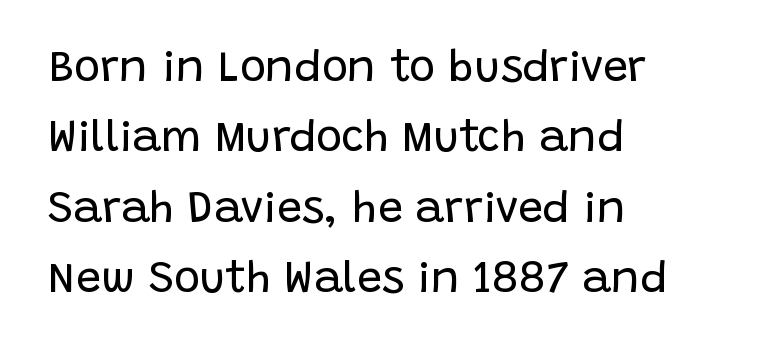
Quick note: interline space is typical. This sample has the flowing, uneven cadence of proportional lettering. You could call the tracking neutral — neither tight nor loose. If you drew a ruler down the left edge, every line would touch it. The space directly below the letters is spotless. Stem width sits at or under what a default text font uses.
